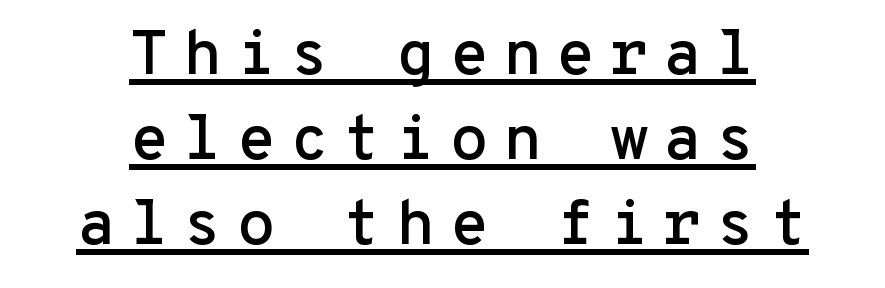
The image shows 63 px sans-serif type, upright, monospaced; set centered, normal line spacing (1.35x), unusually wide letter spacing (+0.23 em), underlined; low stroke contrast and a medium x-height.
